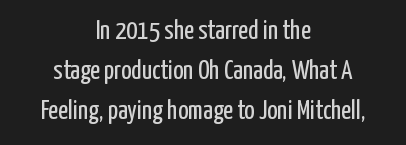
{"italic": "no", "bold": "no", "underline": "no", "align": "center", "line_spacing": "normal", "line_spacing_ratio": 1.49, "letter_spacing": "normal", "letter_spacing_em": 0.0, "glyph_px": 27}
